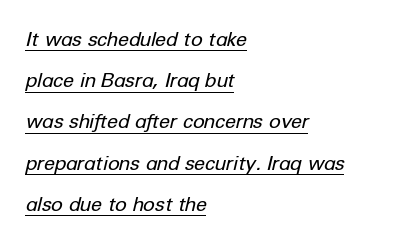
{"italic": "yes", "lean": "right", "slant_degrees": 12, "bold": "no", "underline": "yes", "align": "left", "line_spacing": "loose", "line_spacing_ratio": 2.06, "letter_spacing": "normal", "letter_spacing_em": 0.0, "glyph_px": 20}
